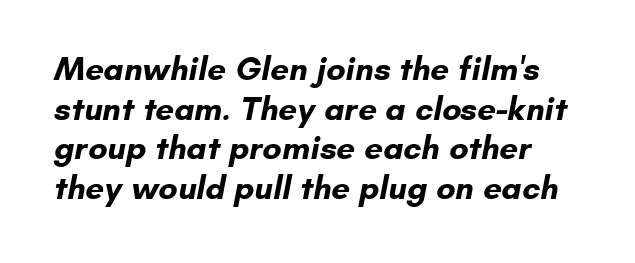
The image shows 33 px bold sans-serif type; set line spacing 1.2x, normal letter spacing, not underlined; low stroke contrast and a small x-height.
